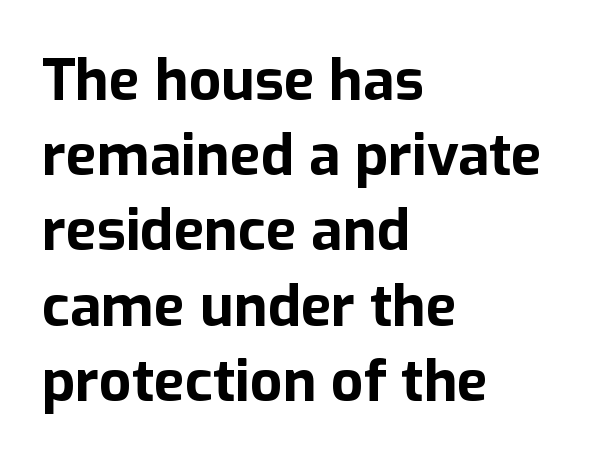
Q: Is the text bold? A: Yes.
Q: Is the text italic (slanted)? A: No, it is upright.
Q: Is the typeface a serif or a sans-serif typeface? A: Sans-serif.
Q: Is the text underlined? A: No.
Q: How is the paragraph aligned? A: Left-aligned.
Q: Is the spacing between letters normal or unusually wide? A: Normal.
Q: Is the spacing between lines tight, normal or loose? A: Normal.
Q: Width (condensed, normal, or wide)? A: Normal.
Q: Stroke contrast? A: Low.
Q: x-height? A: Medium.
Q: Monospaced? A: No.
